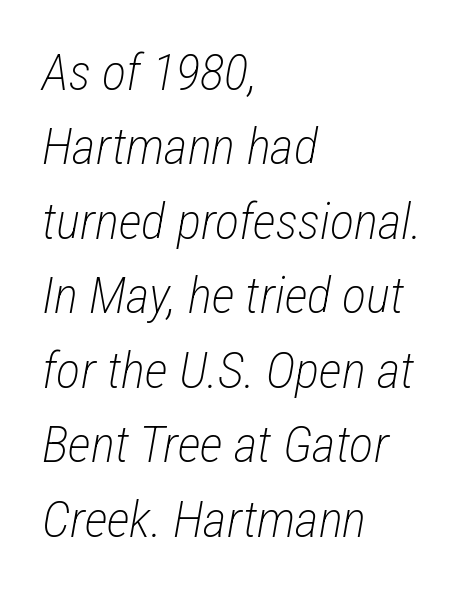
{"italic": "yes", "lean": "right", "slant_degrees": 12, "bold": "no", "weight": "light", "width": "condensed", "stroke_contrast": "low", "x_height": "medium", "monospaced": "no", "underline": "no", "align": "left", "line_spacing": "normal", "line_spacing_ratio": 1.46, "letter_spacing": "normal", "letter_spacing_em": 0.0, "glyph_px": 51}
